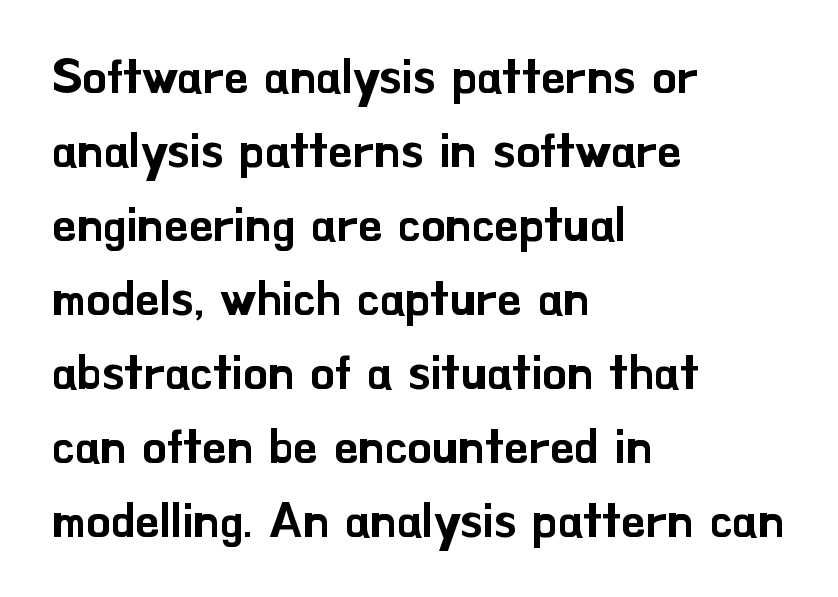
Is this a sans? Yes — the strokes have no serifs. A student would call this left alignment; a typographer would say flush left, rag right. The passage shown is typed in a proportional face where columns would drift. This block has exactly the height ordinary leading produces. This sample uses plain, unmodified letter spacing.
